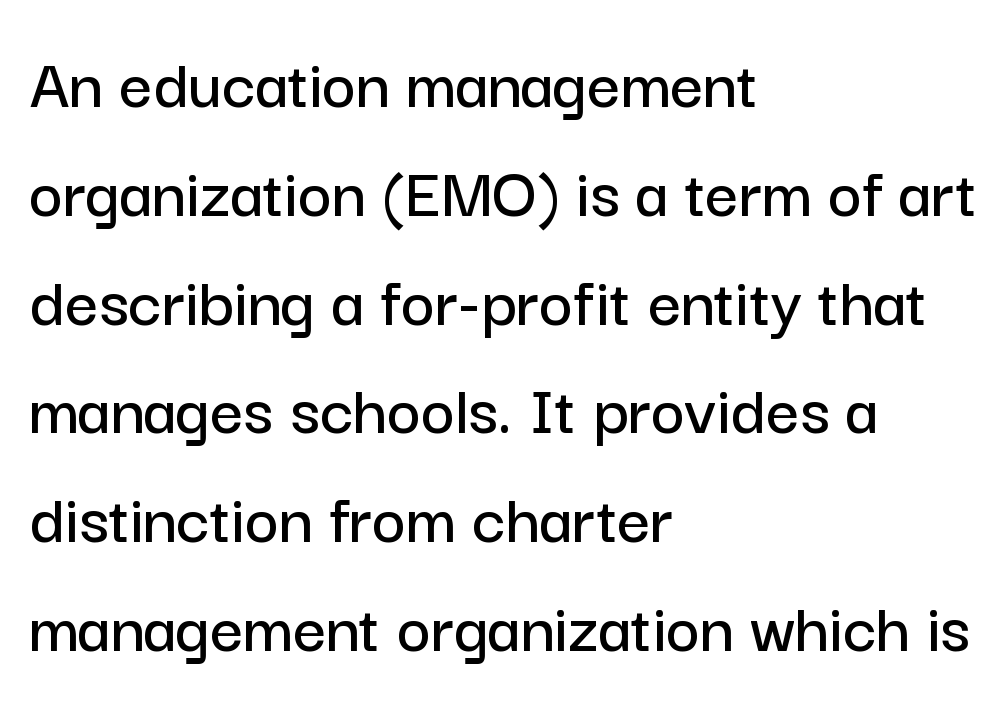
This rendering uses left alignment, leaving the right contour irregular. Regarding serifs, this sample does without them. This sample uses plain, unmodified letter spacing. Beneath every word, the page is bare. The letters advance in unequal steps, a hallmark of proportional type. Does the leading feel generous? No, just average.
